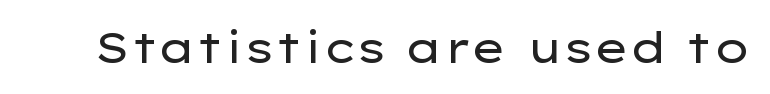
Q: Is the text bold? A: No.
Q: Is the text italic (slanted)? A: No, it is upright.
Q: Is the typeface a serif or a sans-serif typeface? A: Sans-serif.
Q: Is the text underlined? A: No.
Q: Is the spacing between letters normal or unusually wide? A: Normal.
Q: Width (condensed, normal, or wide)? A: Wide.
Q: Stroke contrast? A: Low.
Q: x-height? A: Medium.
Q: Monospaced? A: No.
